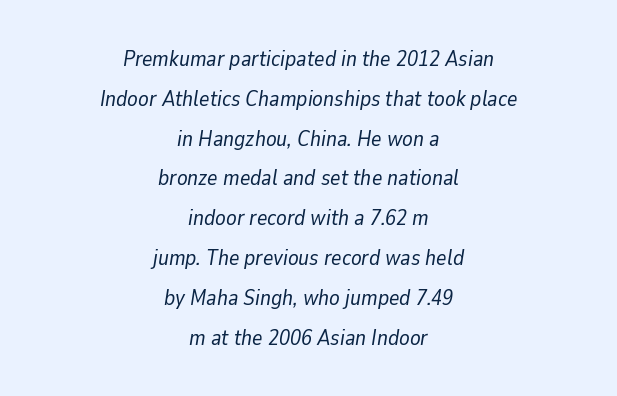
{"italic": "yes", "lean": "right", "slant_degrees": 9, "bold": "no", "underline": "no", "align": "center", "line_spacing_ratio": 1.81, "letter_spacing": "normal", "letter_spacing_em": 0.0, "glyph_px": 22}
